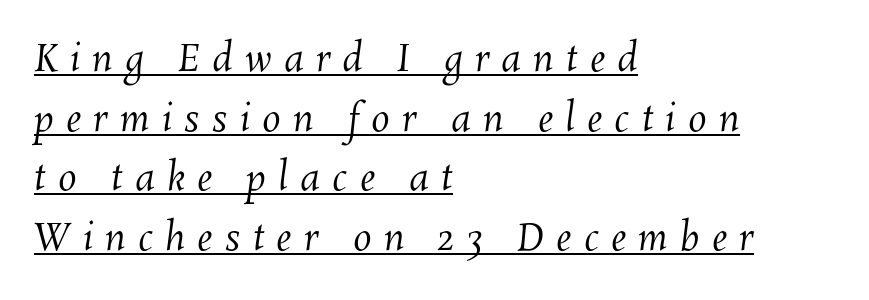
{"bold": "no", "weight": "regular", "width": "normal", "stroke_contrast": "medium", "x_height": "medium", "monospaced": "no", "underline": "yes", "align": "left", "line_spacing": "normal", "line_spacing_ratio": 1.61, "letter_spacing": "wide", "letter_spacing_em": 0.33, "glyph_px": 37}
